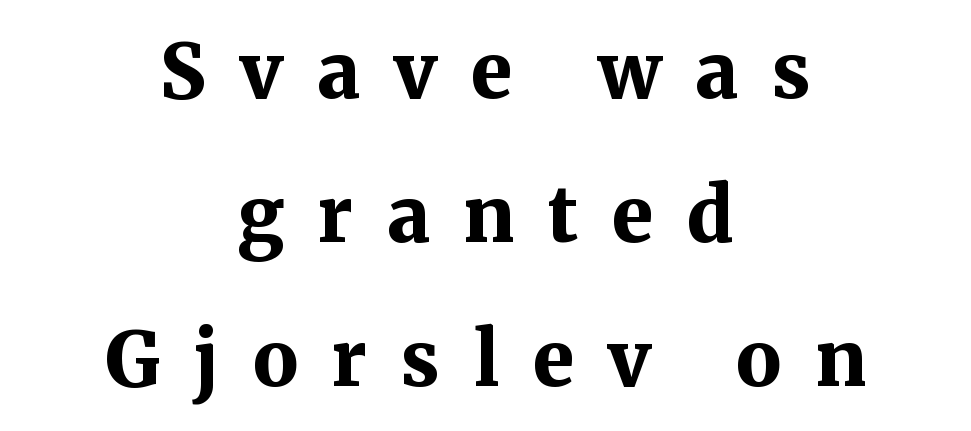
{"serif": "yes", "italic": "no", "bold": "yes", "weight": "bold", "width": "normal", "stroke_contrast": "medium", "x_height": "medium", "monospaced": "no", "underline": "no", "align": "center", "line_spacing": "loose", "line_spacing_ratio": 1.92, "letter_spacing": "wide", "letter_spacing_em": 0.45, "glyph_px": 75}
